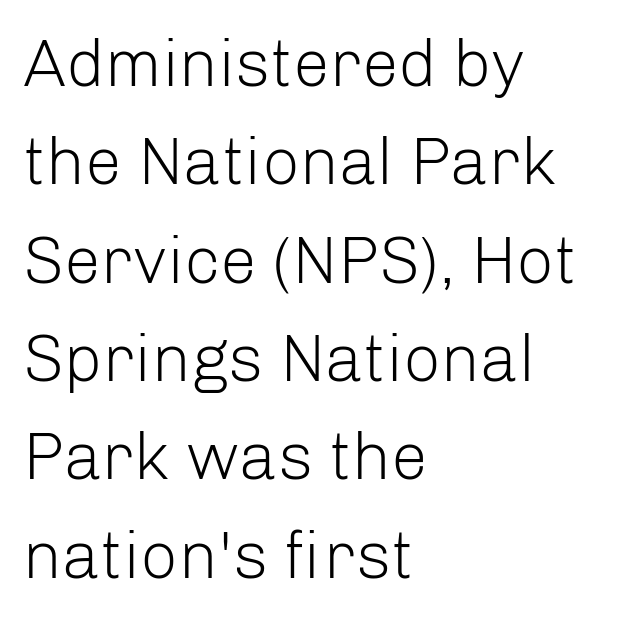
These lines stack with their left ends in a neat column. No feet cap the strokes, marking this as sans-serif type. A quiet, ordinary-to-light weight characterises the typeface. Leading matches the norm, producing a regular column. You could not count columns in this text — the font is proportionally spaced.
